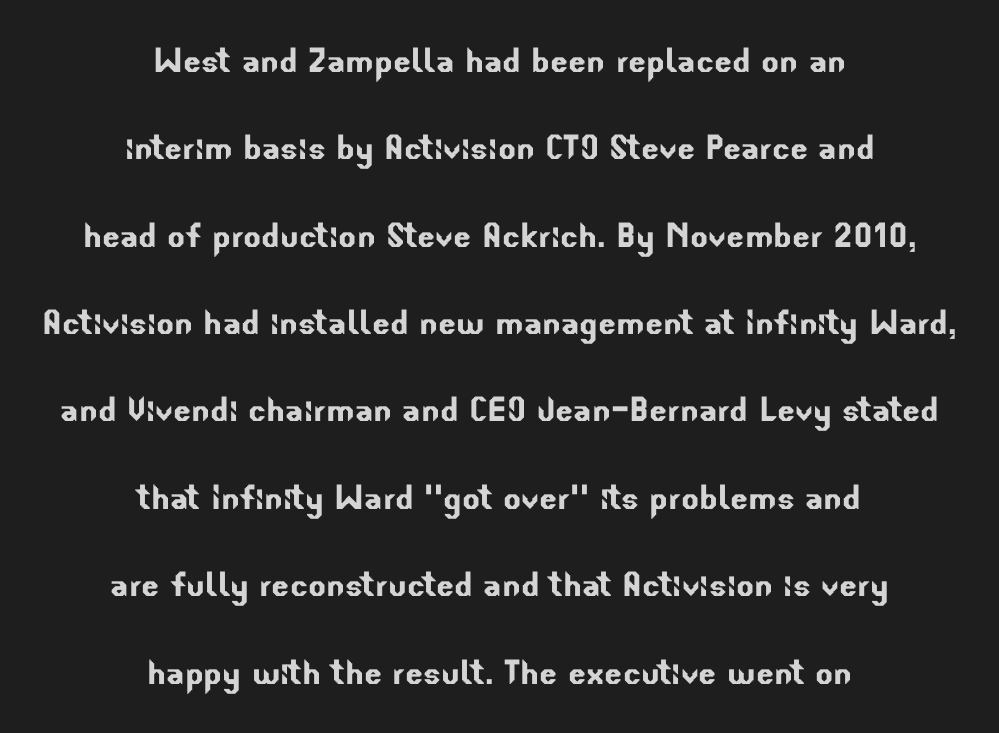
{"serif": "no", "width": "normal", "stroke_contrast": "low", "x_height": "small", "monospaced": "no", "underline": "no", "align": "center", "line_spacing": "loose", "line_spacing_ratio": 2.08, "letter_spacing": "normal", "letter_spacing_em": 0.0, "glyph_px": 42}
